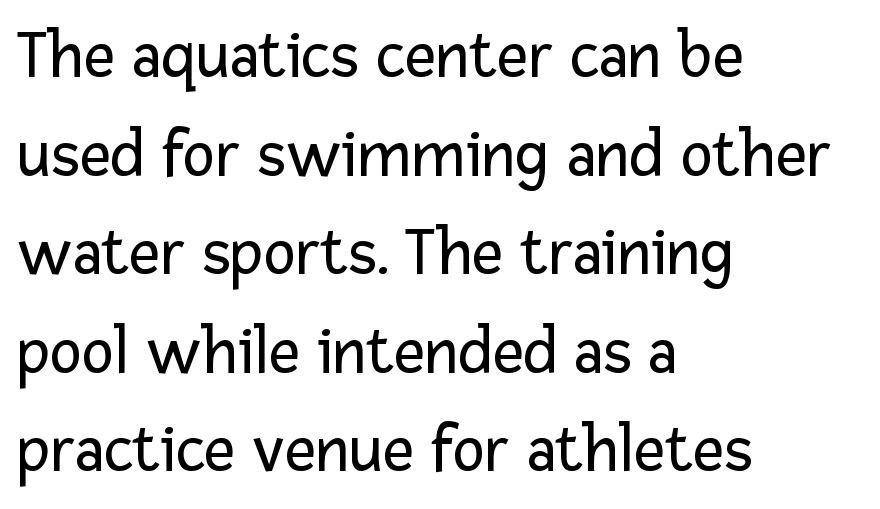
{"serif": "no", "italic": "no", "bold": "no", "weight": "regular", "width": "normal", "stroke_contrast": "low", "x_height": "medium", "monospaced": "no", "underline": "no", "align": "left", "line_spacing": "normal", "line_spacing_ratio": 1.45, "letter_spacing": "normal", "letter_spacing_em": 0.0, "glyph_px": 68}
